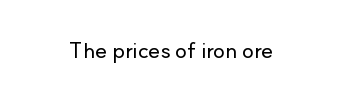
{"italic": "no", "underline": "no", "letter_spacing": "normal", "letter_spacing_em": 0.0, "glyph_px": 22}
